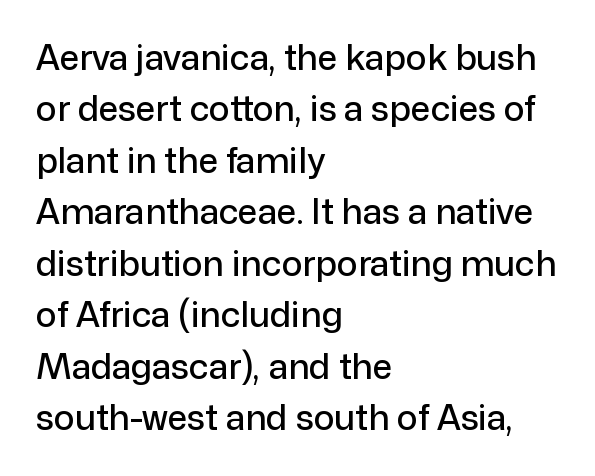
The image shows 35 px sans-serif type, upright; set left-aligned, normal line spacing (1.47x), normal letter spacing, not underlined; low stroke contrast and a medium x-height.
